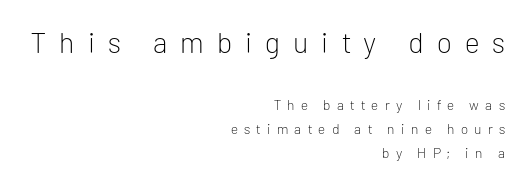
This layout puts the oversized block above and the modest block below. This rendering widens character spacing well past its baseline value. Are there feet on the stems? There aren't — it's a sans. No extra ink here — the face is not bold. Varying glyph widths throughout — classic text-font behaviour.
